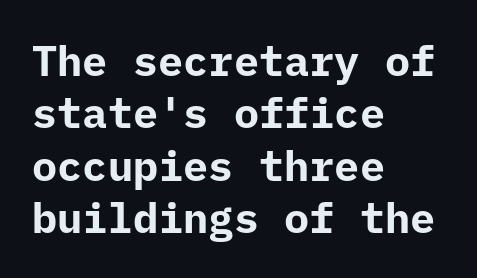
{"serif": "no", "italic": "no", "bold": "yes", "weight": "bold", "width": "normal", "stroke_contrast": "low", "x_height": "medium", "monospaced": "yes", "underline": "no", "align": "left", "line_spacing": "normal", "line_spacing_ratio": 1.25, "letter_spacing": "normal", "letter_spacing_em": 0.0, "glyph_px": 42}
